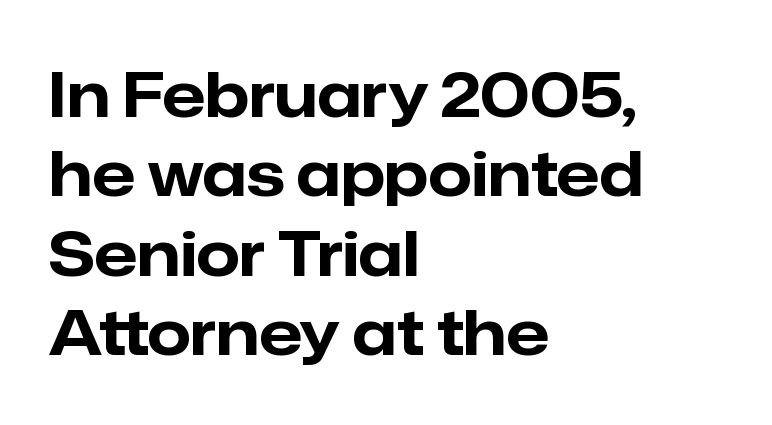
Q: Is the text bold? A: Yes.
Q: Is the text italic (slanted)? A: No, it is upright.
Q: Is the typeface a serif or a sans-serif typeface? A: Sans-serif.
Q: Is the text underlined? A: No.
Q: How is the paragraph aligned? A: Left-aligned.
Q: Is the spacing between letters normal or unusually wide? A: Normal.
Q: Is the spacing between lines tight, normal or loose? A: Normal.
Q: Width (condensed, normal, or wide)? A: Normal.
Q: Stroke contrast? A: Low.
Q: x-height? A: Medium.
Q: Monospaced? A: No.
